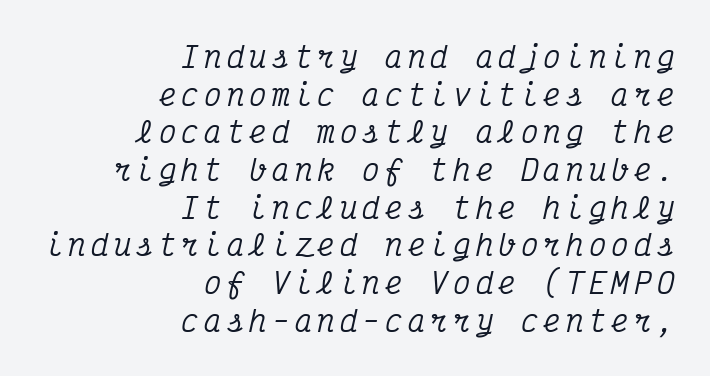
Q: Is the text italic (slanted)? A: Yes, it leans right by about 12 degrees.
Q: Is the typeface a serif or a sans-serif typeface? A: Serif.
Q: Is the text underlined? A: No.
Q: How is the paragraph aligned? A: Right-aligned.
Q: Is the spacing between lines tight, normal or loose? A: Normal.
Q: Width (condensed, normal, or wide)? A: Condensed.
Q: Stroke contrast? A: Medium.
Q: x-height? A: Medium.
Q: Monospaced? A: Yes.
